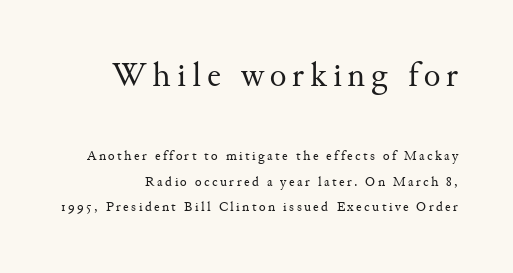
{"serif": "yes", "italic": "no", "bold": "no", "weight": "regular", "width": "normal", "stroke_contrast": "medium", "x_height": "small", "monospaced": "no", "underline": "no", "line_spacing_ratio": 1.83, "larger_block": "first", "size_ratio": 2.5, "glyph_px": 35}
